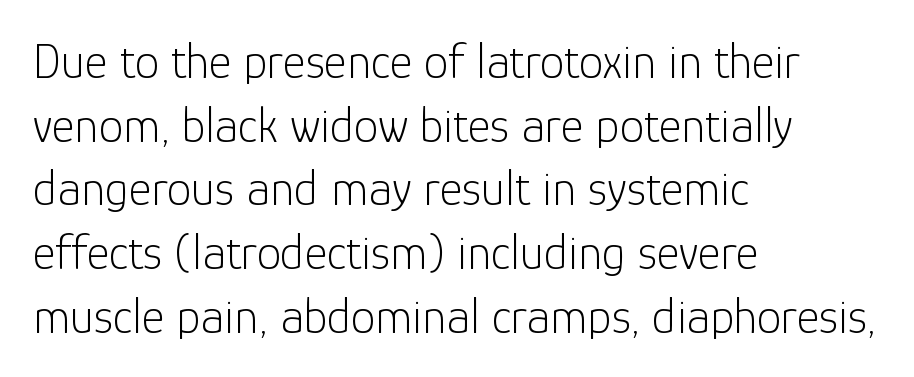
{"serif": "no", "italic": "no", "bold": "no", "weight": "light", "width": "normal", "stroke_contrast": "low", "x_height": "medium", "monospaced": "no", "underline": "no", "align": "left", "line_spacing": "normal", "line_spacing_ratio": 1.3, "letter_spacing": "normal", "letter_spacing_em": 0.0, "glyph_px": 49}
